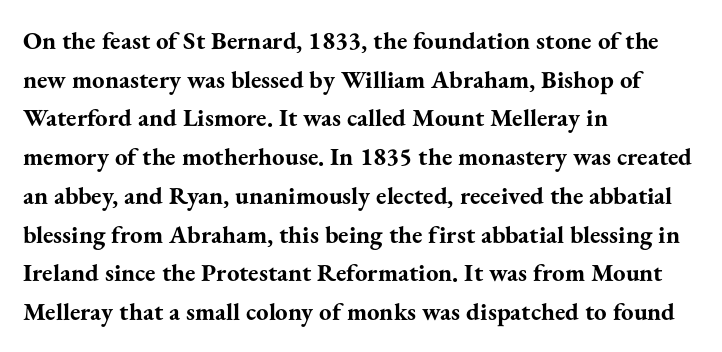
{"italic": "no", "bold": "yes", "underline": "no", "align": "left", "line_spacing": "normal", "line_spacing_ratio": 1.55, "letter_spacing": "normal", "letter_spacing_em": 0.0, "glyph_px": 25}
